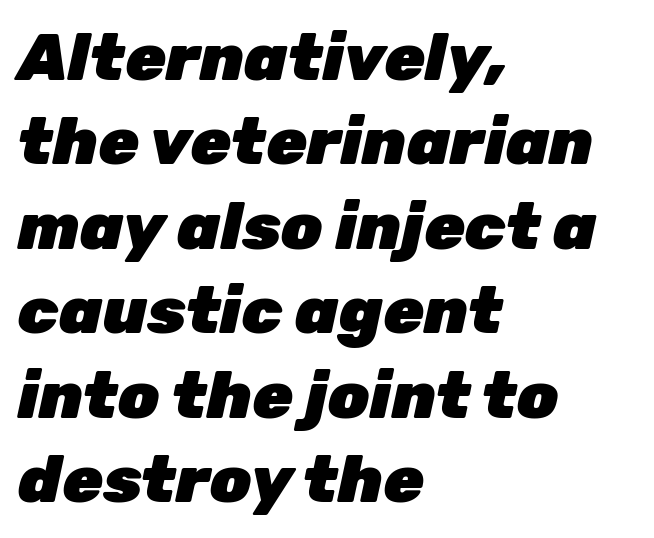
Yep, that's italic — everything's leaning. The glyphs are unaccompanied by any horizontal stroke below them. I'd describe the lettering as bold — thick and assertive. Nothing unusual about the tracking: characters are spaced as the font intends.
